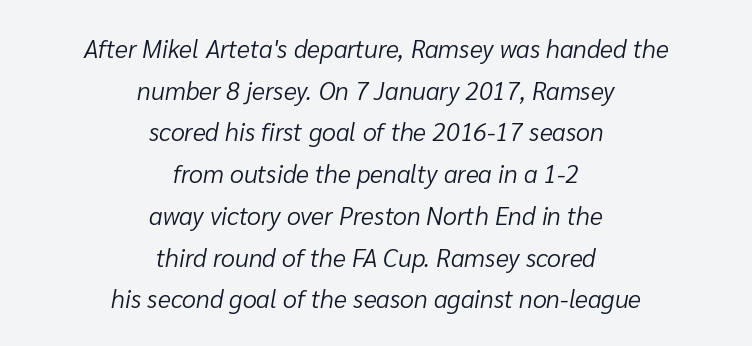
The letterforms sit at book weight or below. The tracking reads as untouched default to a designer's eye. One-word summary of the alignment: center. Is there much room between lines? A standard amount, neither cramped nor airy. Decoration check: the copy has no underline. This is oblique type, the kind used for emphasis or titles.
